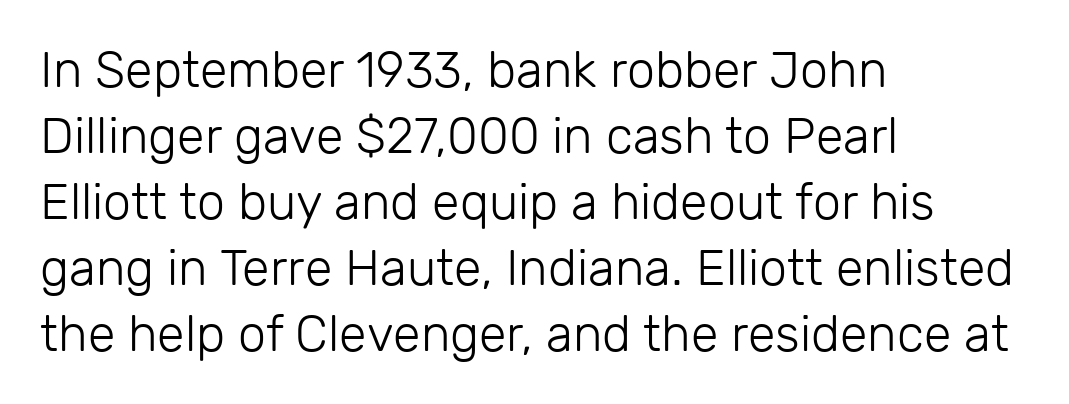
Q: Is the text bold? A: No.
Q: Is the text italic (slanted)? A: No, it is upright.
Q: Is the typeface a serif or a sans-serif typeface? A: Sans-serif.
Q: Is the text underlined? A: No.
Q: How is the paragraph aligned? A: Left-aligned.
Q: Is the spacing between letters normal or unusually wide? A: Normal.
Q: Is the spacing between lines tight, normal or loose? A: Normal.
Q: Width (condensed, normal, or wide)? A: Normal.
Q: Stroke contrast? A: Low.
Q: x-height? A: Medium.
Q: Monospaced? A: No.
